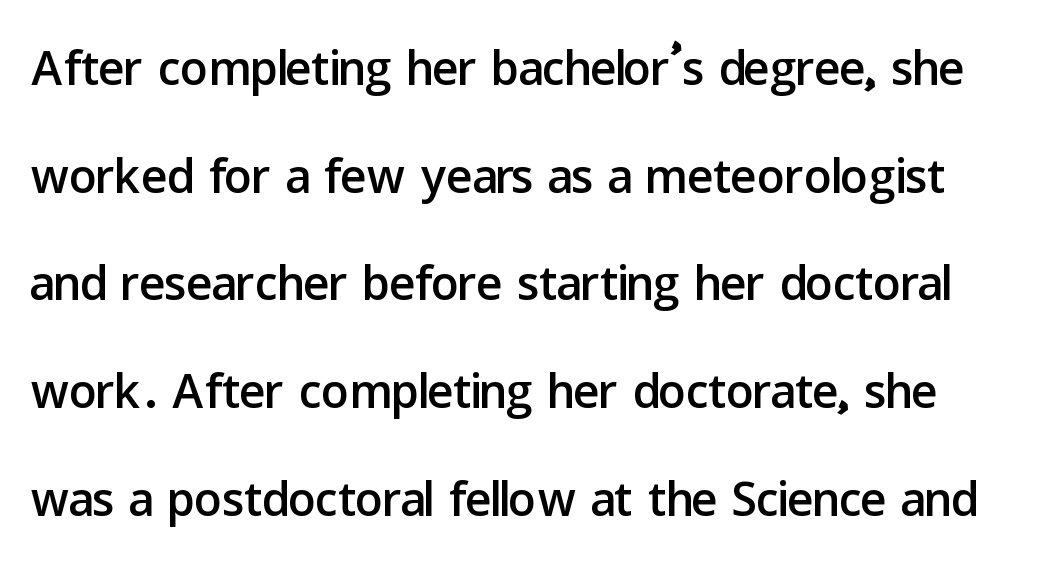
{"serif": "no", "italic": "no", "width": "normal", "stroke_contrast": "low", "x_height": "medium", "monospaced": "no", "underline": "no", "line_spacing": "normal", "line_spacing_ratio": 1.56, "letter_spacing": "normal", "letter_spacing_em": 0.0, "glyph_px": 69}
